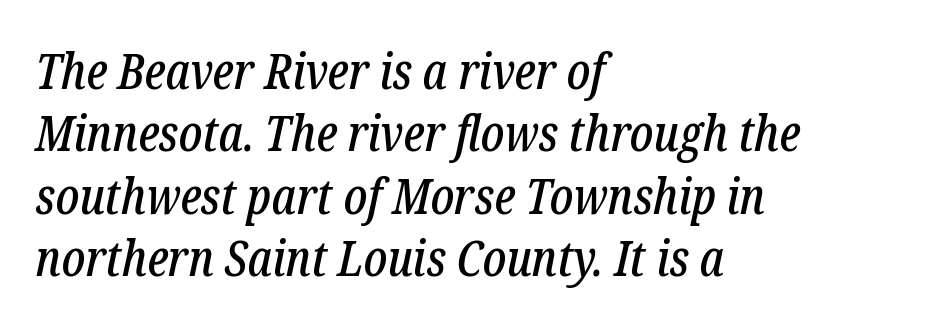
Q: Is the text italic (slanted)? A: Yes, it leans right by about 12 degrees.
Q: Is the typeface a serif or a sans-serif typeface? A: Serif.
Q: Is the text underlined? A: No.
Q: How is the paragraph aligned? A: Left-aligned.
Q: Is the spacing between letters normal or unusually wide? A: Normal.
Q: Is the spacing between lines tight, normal or loose? A: Normal.
Q: Width (condensed, normal, or wide)? A: Condensed.
Q: Stroke contrast? A: Low.
Q: x-height? A: Medium.
Q: Monospaced? A: No.
